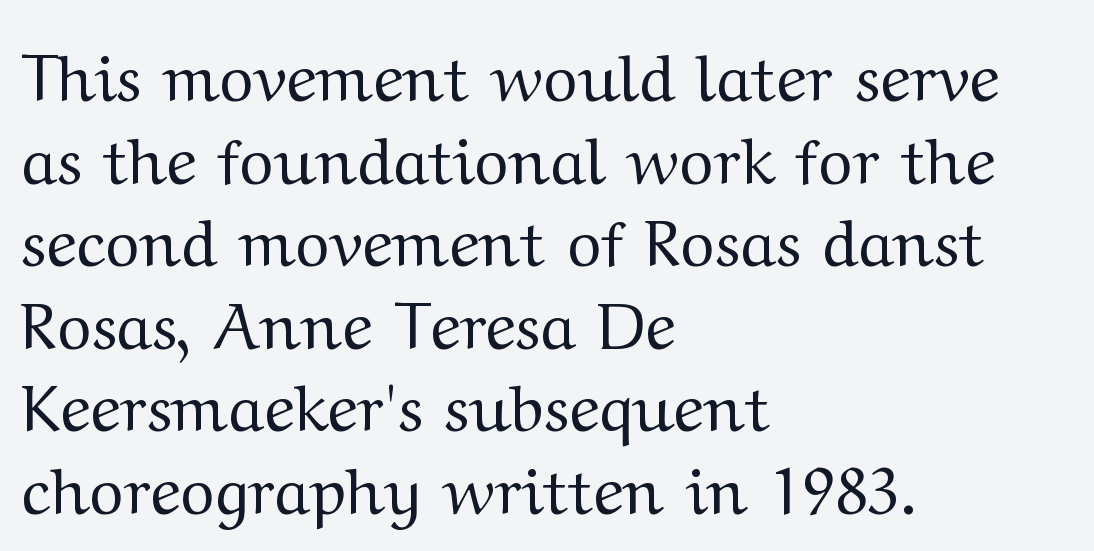
Is this a fixed-width face? No — the glyphs have proportional, varying widths. Horizontal bands of white between lines are of average thickness. Descender tails drop into unmarked territory. In CSS terms this would be text-align: left. Small tapered or slab feet sit at the stroke ends, so this counts as serif.
